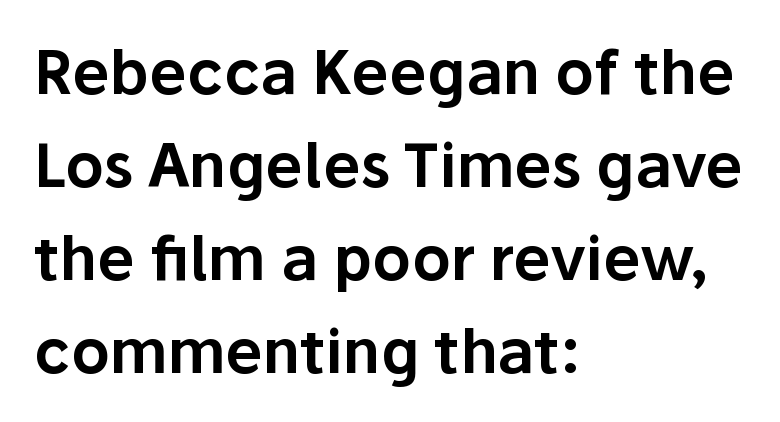
The image shows 60 px sans-serif type, upright; set left-aligned, normal line spacing (1.55x), normal letter spacing, not underlined; low stroke contrast and a medium x-height.
